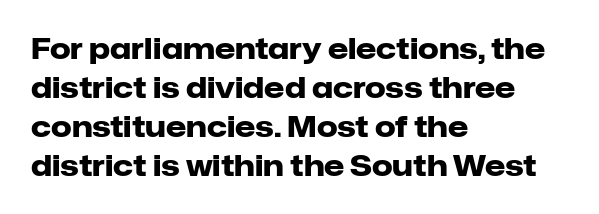
The image shows 29 px heavy sans-serif type, upright; set left-aligned, normal line spacing (1.34x), normal letter spacing, not underlined; low stroke contrast and a medium x-height.
